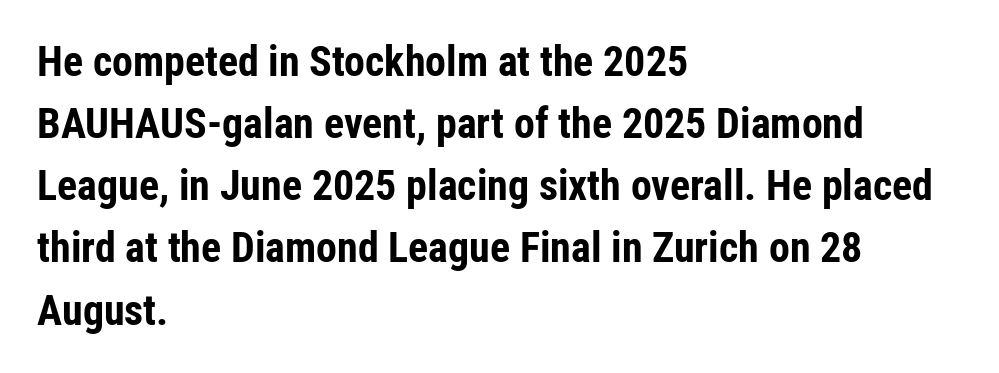
Q: Is the text bold? A: Yes.
Q: Is the text italic (slanted)? A: No, it is upright.
Q: Is the typeface a serif or a sans-serif typeface? A: Sans-serif.
Q: Is the text underlined? A: No.
Q: How is the paragraph aligned? A: Left-aligned.
Q: Is the spacing between letters normal or unusually wide? A: Normal.
Q: Is the spacing between lines tight, normal or loose? A: Normal.
Q: Width (condensed, normal, or wide)? A: Condensed.
Q: Stroke contrast? A: Low.
Q: x-height? A: Medium.
Q: Monospaced? A: No.
